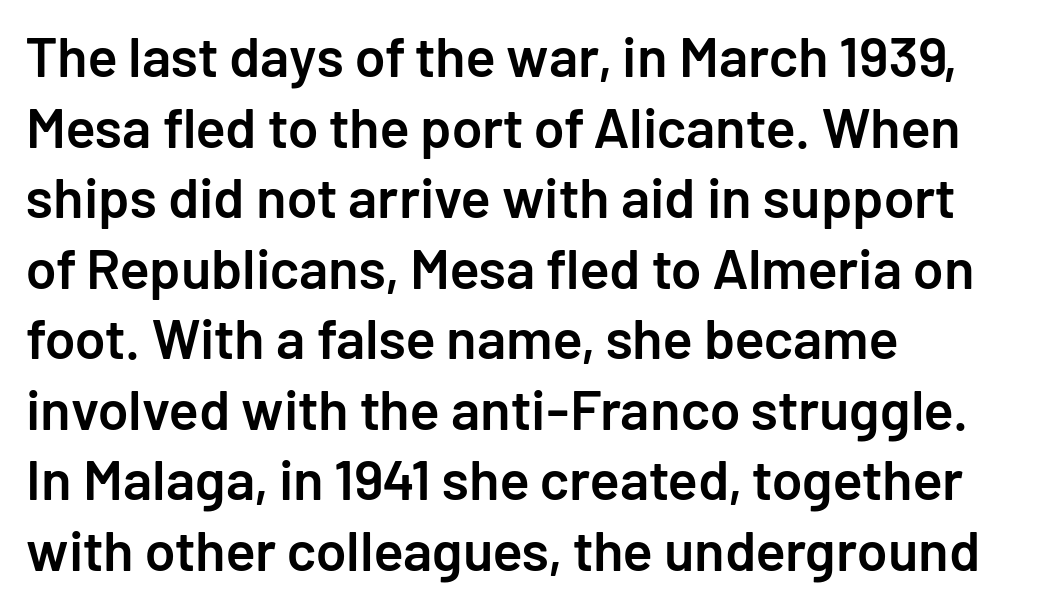
{"serif": "no", "italic": "no", "bold": "semi", "weight": "semibold", "width": "normal", "stroke_contrast": "low", "x_height": "medium", "monospaced": "no", "underline": "no", "align": "left", "line_spacing": "normal", "line_spacing_ratio": 1.26, "letter_spacing": "normal", "letter_spacing_em": 0.0, "glyph_px": 56}
